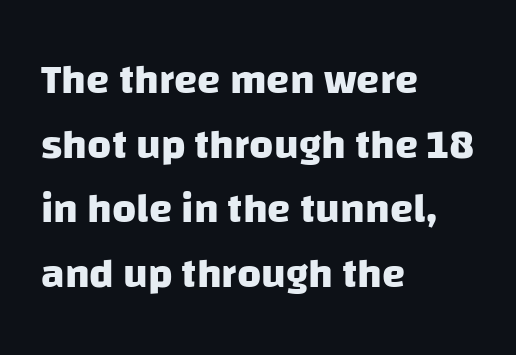
{"serif": "no", "bold": "yes", "weight": "heavy", "width": "normal", "stroke_contrast": "low", "x_height": "large", "monospaced": "no", "underline": "no", "align": "left", "line_spacing": "normal", "line_spacing_ratio": 1.54, "letter_spacing": "normal", "letter_spacing_em": 0.0, "glyph_px": 42}
